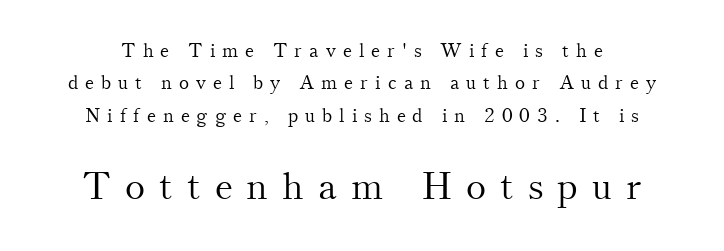
A serif font was chosen for this passage. These lines have a slow, spaced-out rhythm from letter to letter. Rendered with straight, roman letterforms. The passage shown is typed in a proportional face where columns would drift. Ink coverage per letter is moderate at most.
